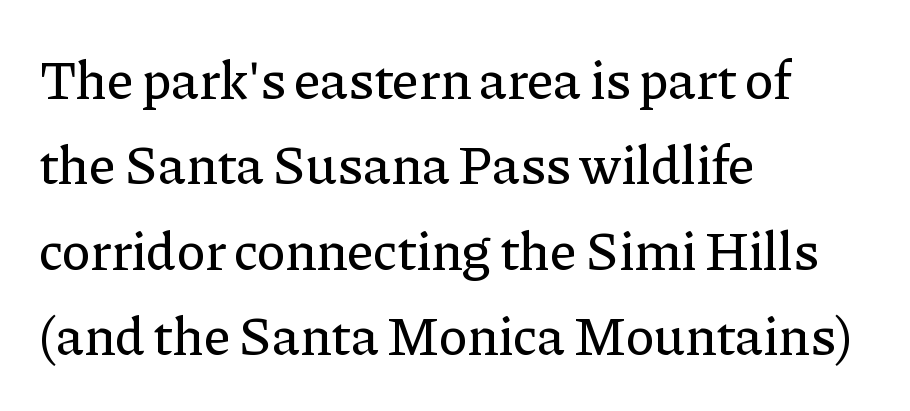
{"serif": "yes", "italic": "no", "width": "normal", "stroke_contrast": "low", "x_height": "medium", "monospaced": "no", "underline": "no", "align": "left", "line_spacing": "normal", "line_spacing_ratio": 1.58, "letter_spacing": "normal", "letter_spacing_em": 0.0, "glyph_px": 54}
